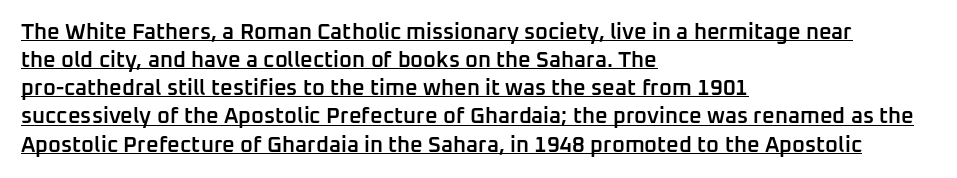
The image shows 22 px text type, upright; set left-aligned, normal line spacing (1.28x), normal letter spacing, underlined.
